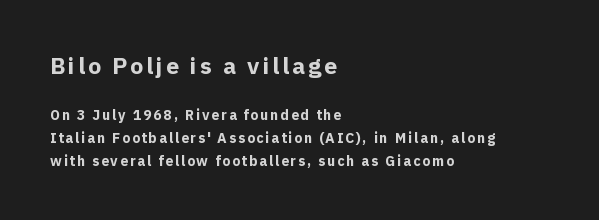
The lettering holds an erect, upright posture throughout. Horizontal alignment here is leftward, the default for most running prose. Plain, unruled lines of type. The block sitting higher on the canvas is the one with enlarged characters. On the weight axis this lands at bold, roughly 700.
